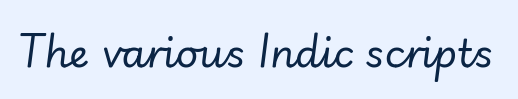
This rendering features lettering with no underline. Does the lettering tilt? It does — this is italic. Each word holds together tightly as a unit, with standard inter-letter gaps. A light-to-regular cut is what we see here.
